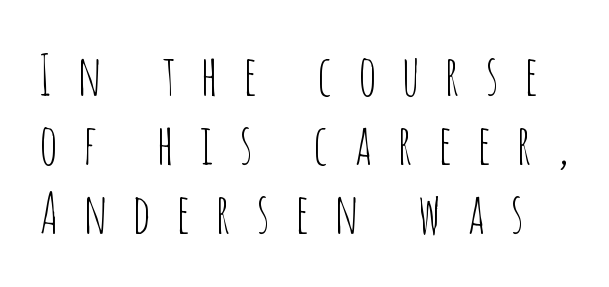
{"serif": "no", "italic": "no", "bold": "no", "weight": "thin", "width": "condensed", "stroke_contrast": "low", "x_height": "large", "monospaced": "no", "underline": "no", "line_spacing_ratio": 1.23, "letter_spacing": "wide", "letter_spacing_em": 0.46, "glyph_px": 56}
